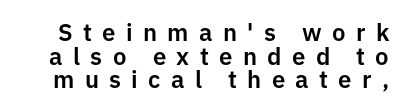
Rendered with straight, roman letterforms. The space beneath each line is pristine and unruled. The designer dialed line spacing down below the default. The letters are spread apart with noticeably loose tracking.
